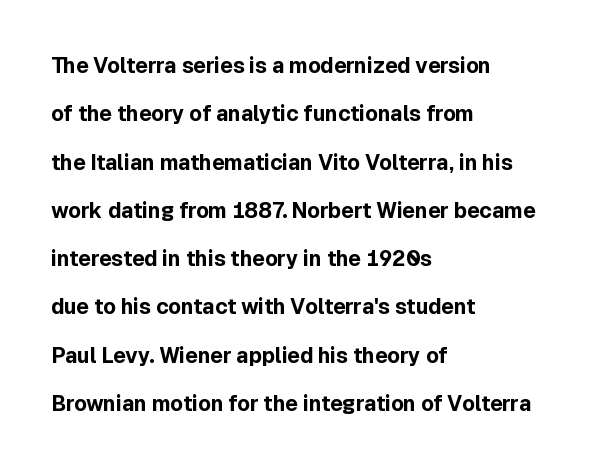
{"italic": "no", "bold": "yes", "underline": "no", "align": "left", "line_spacing": "loose", "line_spacing_ratio": 2.3, "letter_spacing": "normal", "letter_spacing_em": 0.0, "glyph_px": 21}
